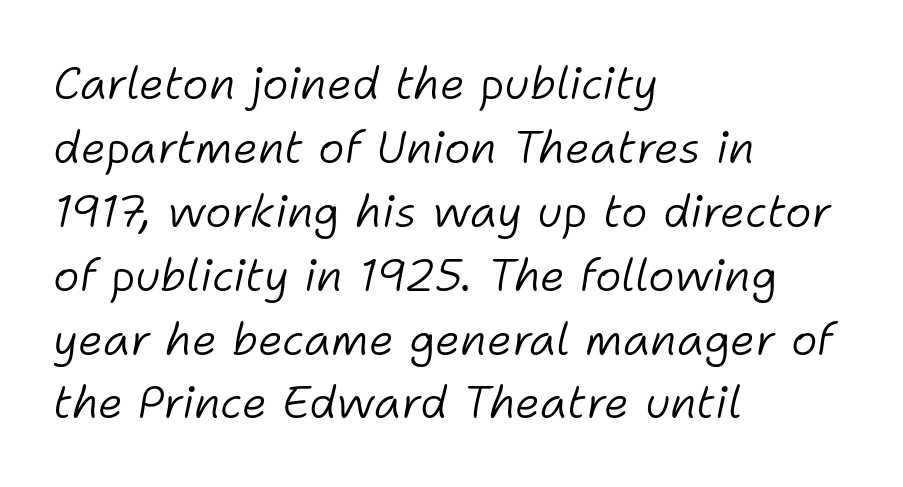
The image shows 45 px light type, italic (leaning right); set left-aligned, normal line spacing (1.42x), normal letter spacing, not underlined; low stroke contrast and a medium x-height.
